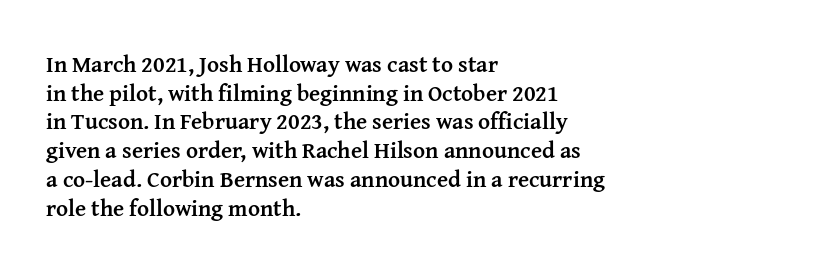
Q: Is the text bold? A: Yes.
Q: Is the text italic (slanted)? A: No, it is upright.
Q: Is the text underlined? A: No.
Q: How is the paragraph aligned? A: Left-aligned.
Q: Is the spacing between letters normal or unusually wide? A: Normal.
Q: Is the spacing between lines tight, normal or loose? A: Normal.
